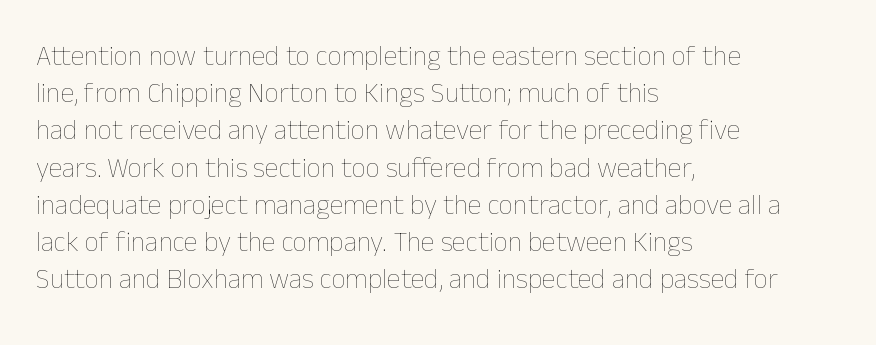
The image shows 28 px thin type, upright; set left-aligned, normal line spacing (1.33x), normal letter spacing, not underlined; low stroke contrast and a medium x-height.
